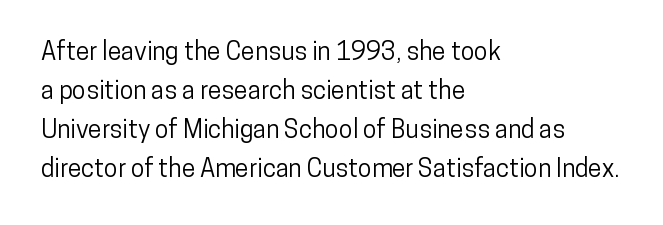
{"italic": "no", "underline": "no", "align": "left", "line_spacing": "normal", "line_spacing_ratio": 1.56, "letter_spacing": "normal", "letter_spacing_em": 0.0, "glyph_px": 25}
